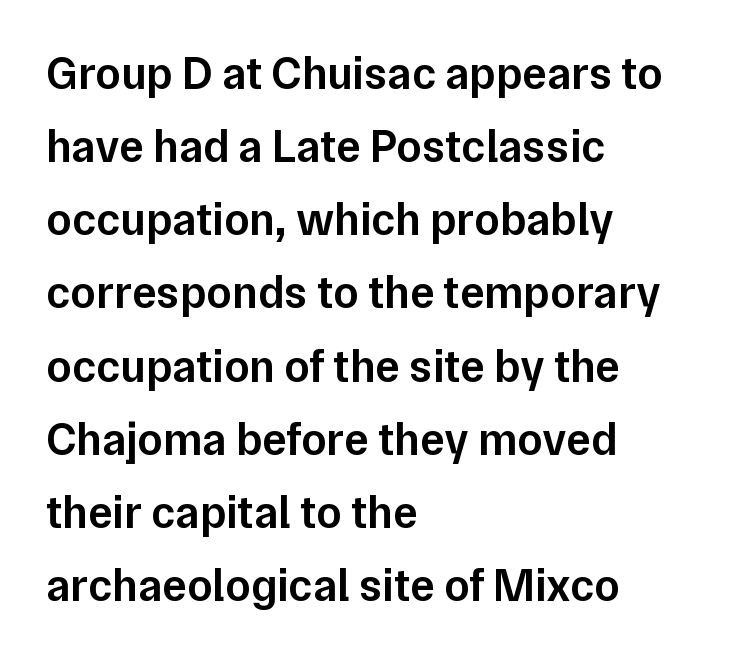
Line spacing here is normal. The passage shown is semibold, sitting just below true bold. Look at the bottom of the vertical strokes: they stop flat, with no serifs. Here the designer chose a conventional face with non-uniform glyph widths.
